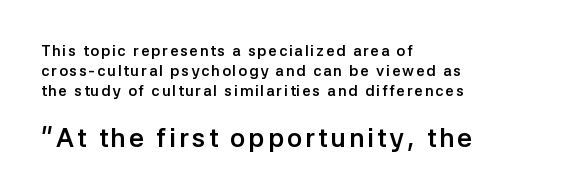
The image shows 26 px bold type, upright; set left-aligned, normal line spacing (1.33x), not underlined; the second (bottom) block is 1.73x larger.
